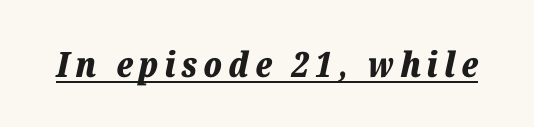
{"italic": "yes", "lean": "right", "slant_degrees": 12, "bold": "yes", "weight": "bold", "width": "normal", "stroke_contrast": "low", "x_height": "medium", "monospaced": "no", "underline": "yes", "glyph_px": 35}
